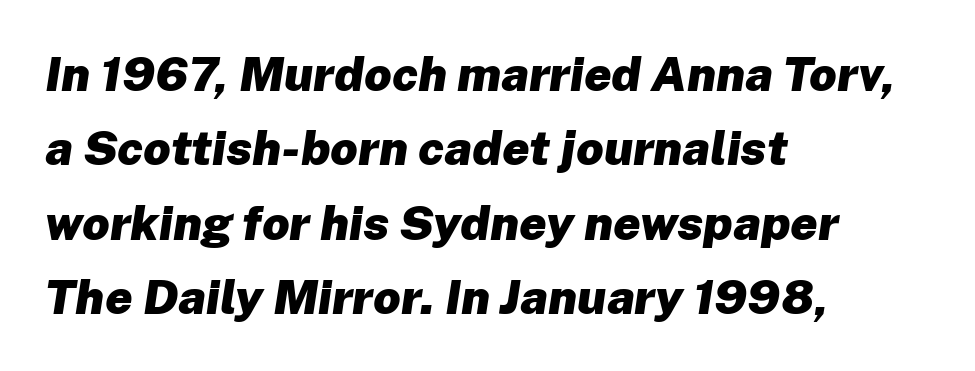
The image shows 48 px heavy type, italic (leaning right); set left-aligned, normal line spacing (1.55x), normal letter spacing, not underlined; low stroke contrast and a medium x-height.
